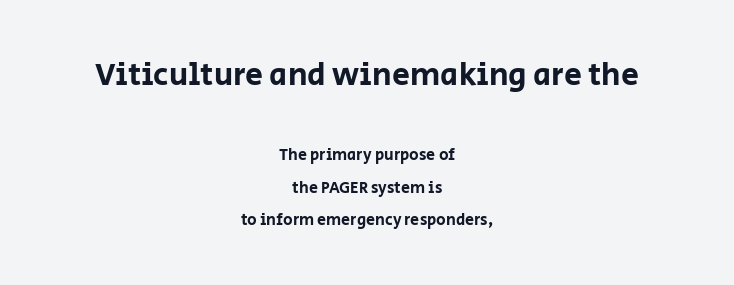
The specimen reads as upright at a glance. The letters advance in unequal steps, a hallmark of proportional type. Observe the ordinary spacing: letters are neighbours, not strangers. Whoever set this made the first block the dominant, larger element. I'd call this a sans setting — the letters go barefoot. Visually the block forms a symmetrical silhouette, jagged on both flanks.
